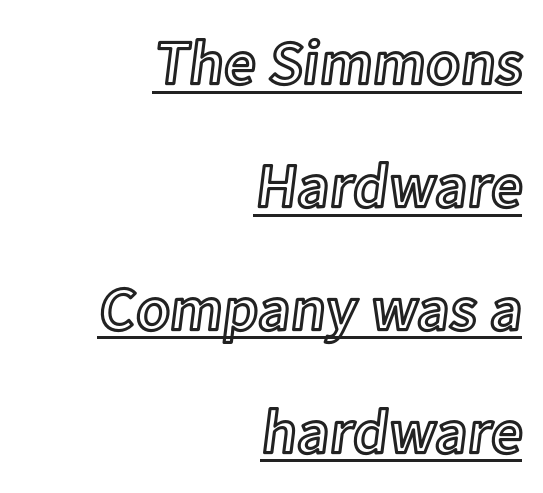
Q: Is the text italic (slanted)? A: Yes.
Q: Is the text underlined? A: Yes.
Q: How is the paragraph aligned? A: Right-aligned.
Q: Is the spacing between letters normal or unusually wide? A: Normal.
Q: Is the spacing between lines tight, normal or loose? A: Loose.
Q: Width (condensed, normal, or wide)? A: Normal.
Q: x-height? A: Medium.
Q: Monospaced? A: No.
